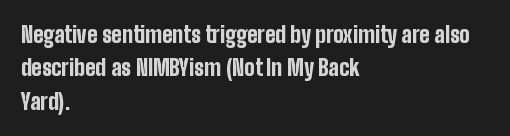
The image shows 22 px bold type, upright; set left-aligned, normal line spacing (1.52x), normal letter spacing, not underlined.
